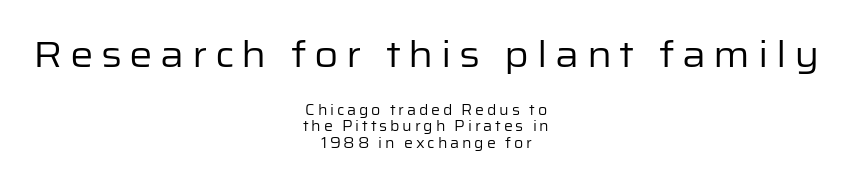
The image shows 37 px regular-weight sans-serif type, upright; set centered, line spacing 1.19x, unusually wide letter spacing (+0.2 em), not underlined; the first (top) block is 2.64x larger; low stroke contrast and a medium x-height.
